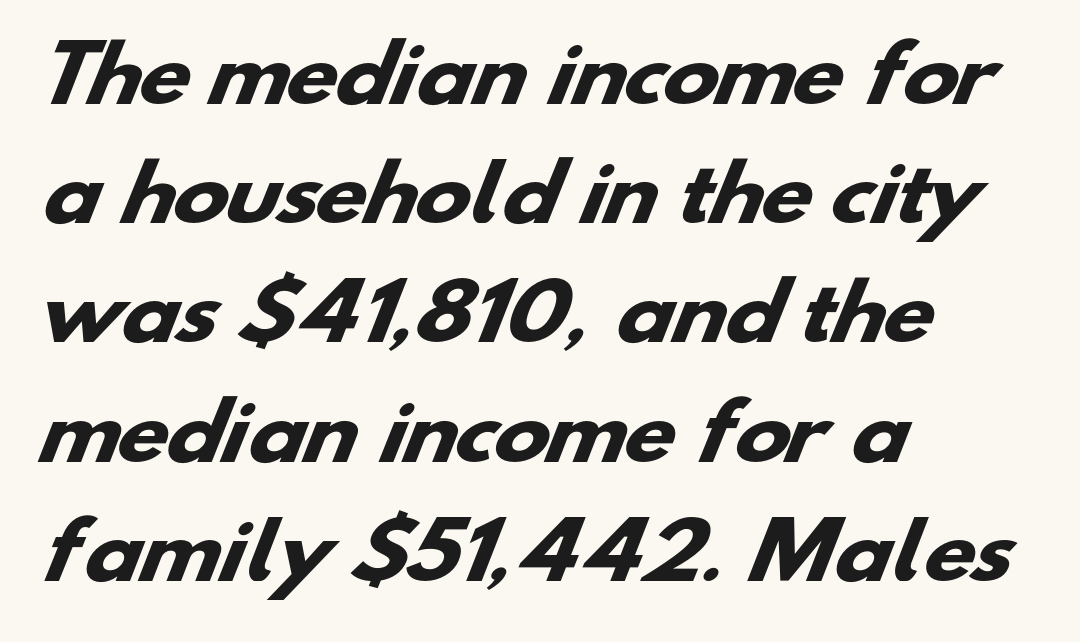
Q: Is the text bold? A: Yes.
Q: Is the typeface a serif or a sans-serif typeface? A: Sans-serif.
Q: Is the text underlined? A: No.
Q: How is the paragraph aligned? A: Left-aligned.
Q: Is the spacing between letters normal or unusually wide? A: Normal.
Q: Is the spacing between lines tight, normal or loose? A: Normal.
Q: Width (condensed, normal, or wide)? A: Wide.
Q: Stroke contrast? A: Low.
Q: x-height? A: Small.
Q: Monospaced? A: No.
